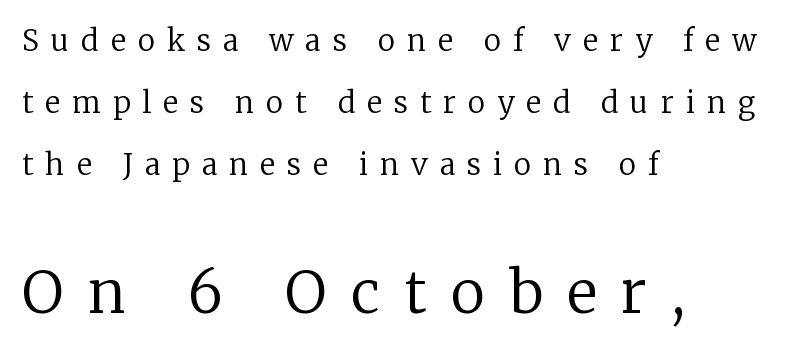
Proportional: the letters do not fall into vertical columns. Note: serifs present on the glyphs. The rendering anchors every line to the left-hand side. This layout puts the modest block above and the oversized block below. Display-style spreading of the glyphs; the letterfit is very open.
